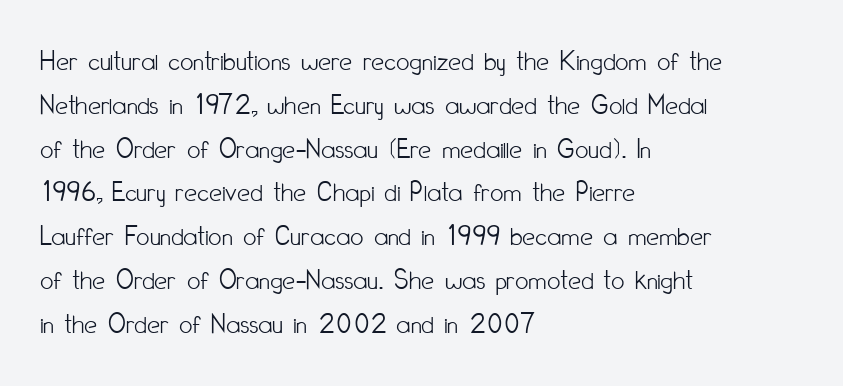
{"serif": "no", "italic": "no", "bold": "no", "weight": "light", "width": "condensed", "stroke_contrast": "low", "x_height": "small", "monospaced": "no", "underline": "no", "align": "left", "line_spacing": "normal", "line_spacing_ratio": 1.51, "letter_spacing": "normal", "letter_spacing_em": 0.0, "glyph_px": 29}
